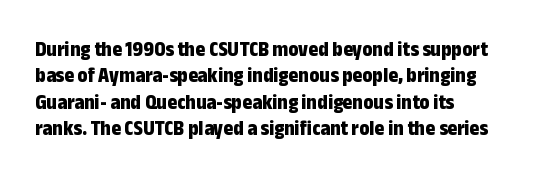
Typesetter's note: full bold, strokes at maximum text heaviness. Every character sits straight up, as roman type does. Here the glyphs are tracked normally, forming tight word shapes. Check the space under the baseline: it is left empty. Successive baselines arrive at the customary interval.
